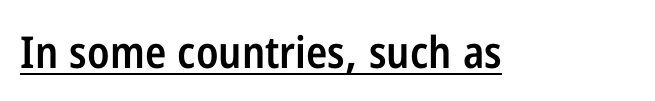
Q: Is the text bold? A: Semi-bold.
Q: Is the text italic (slanted)? A: No, it is upright.
Q: Is the typeface a serif or a sans-serif typeface? A: Sans-serif.
Q: Is the text underlined? A: Yes.
Q: Is the spacing between letters normal or unusually wide? A: Normal.
Q: Width (condensed, normal, or wide)? A: Condensed.
Q: Stroke contrast? A: Low.
Q: x-height? A: Medium.
Q: Monospaced? A: No.
